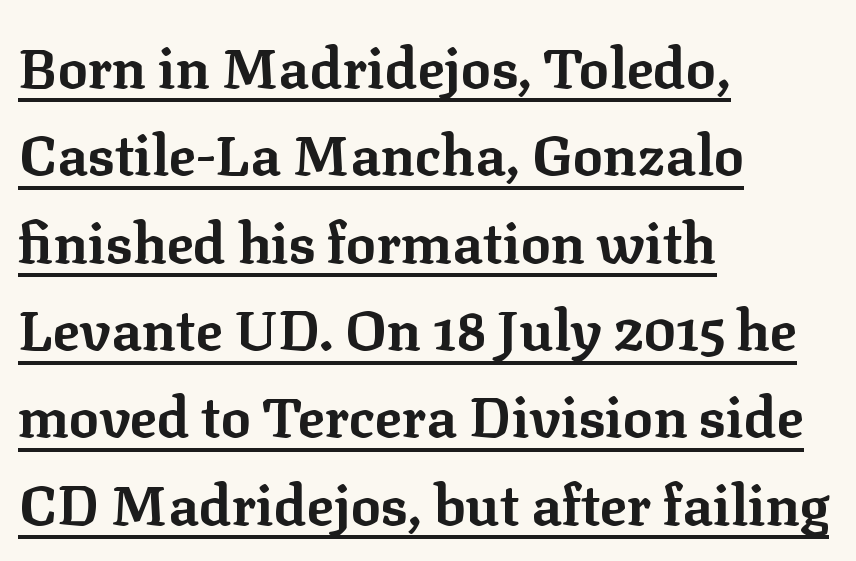
Q: Is the text bold? A: Yes.
Q: Is the text italic (slanted)? A: No, it is upright.
Q: Is the typeface a serif or a sans-serif typeface? A: Serif.
Q: Is the text underlined? A: Yes.
Q: How is the paragraph aligned? A: Left-aligned.
Q: Is the spacing between letters normal or unusually wide? A: Normal.
Q: Is the spacing between lines tight, normal or loose? A: Normal.
Q: Width (condensed, normal, or wide)? A: Normal.
Q: Stroke contrast? A: Low.
Q: x-height? A: Medium.
Q: Monospaced? A: No.
